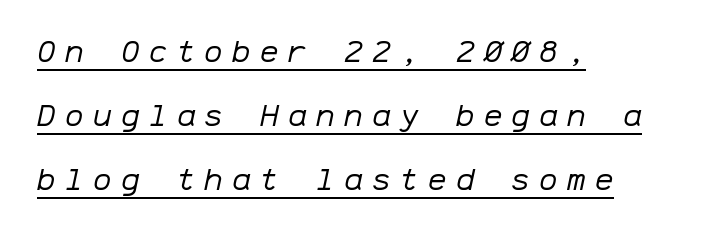
Q: Is the text bold? A: No.
Q: Is the text italic (slanted)? A: Yes, it leans right by about 12 degrees.
Q: Is the text underlined? A: Yes.
Q: How is the paragraph aligned? A: Left-aligned.
Q: Is the spacing between letters normal or unusually wide? A: Unusually wide.
Q: Is the spacing between lines tight, normal or loose? A: Loose.
Q: Width (condensed, normal, or wide)? A: Normal.
Q: Stroke contrast? A: Low.
Q: x-height? A: Medium.
Q: Monospaced? A: Yes.
